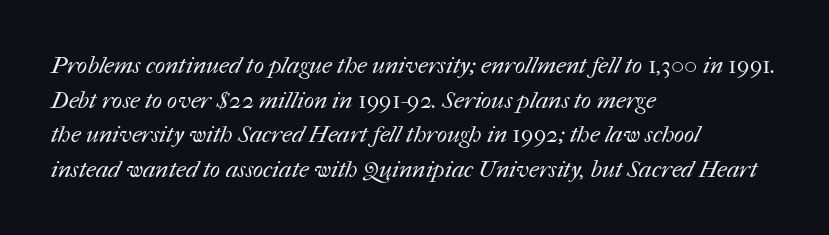
{"bold": "no", "underline": "no", "align": "left", "line_spacing": "normal", "line_spacing_ratio": 1.44, "letter_spacing": "normal", "letter_spacing_em": 0.0, "glyph_px": 24}
